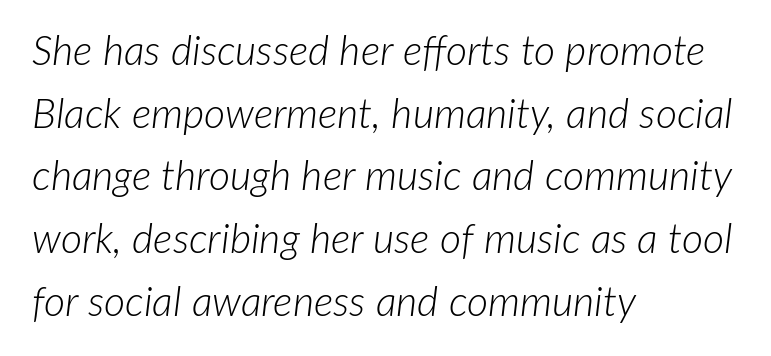
The image shows 41 px light type, italic (leaning right); set left-aligned, normal line spacing (1.53x), normal letter spacing, not underlined; low stroke contrast and a medium x-height.
